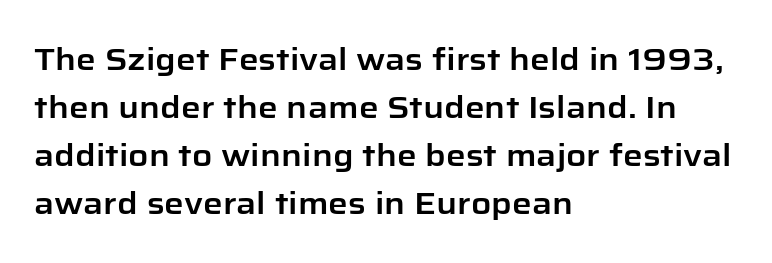
Q: Is the text italic (slanted)? A: No, it is upright.
Q: Is the typeface a serif or a sans-serif typeface? A: Sans-serif.
Q: Is the text underlined? A: No.
Q: How is the paragraph aligned? A: Left-aligned.
Q: Is the spacing between letters normal or unusually wide? A: Normal.
Q: Is the spacing between lines tight, normal or loose? A: Normal.
Q: Width (condensed, normal, or wide)? A: Normal.
Q: Stroke contrast? A: Low.
Q: x-height? A: Medium.
Q: Monospaced? A: No.
